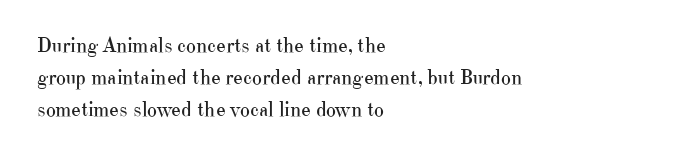
Q: Is the text bold? A: No.
Q: Is the text italic (slanted)? A: No, it is upright.
Q: Is the text underlined? A: No.
Q: How is the paragraph aligned? A: Left-aligned.
Q: Is the spacing between letters normal or unusually wide? A: Normal.
Q: Is the spacing between lines tight, normal or loose? A: Normal.
